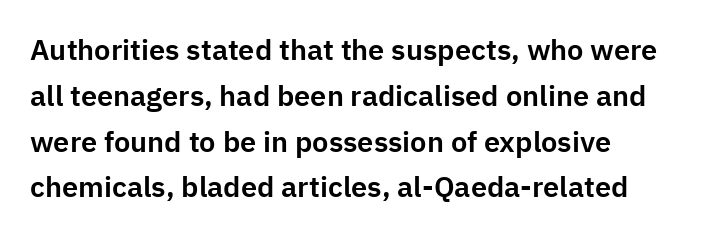
{"serif": "no", "italic": "no", "width": "normal", "stroke_contrast": "low", "x_height": "medium", "monospaced": "no", "underline": "no", "line_spacing": "normal", "line_spacing_ratio": 1.58, "letter_spacing": "normal", "letter_spacing_em": 0.0, "glyph_px": 29}
